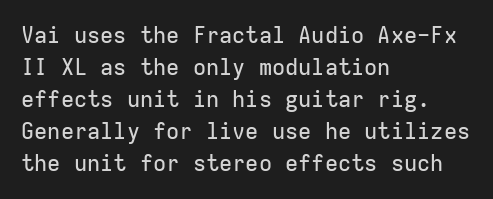
The image shows 22 px text type, upright; set left-aligned, normal line spacing (1.45x), normal letter spacing, not underlined.
